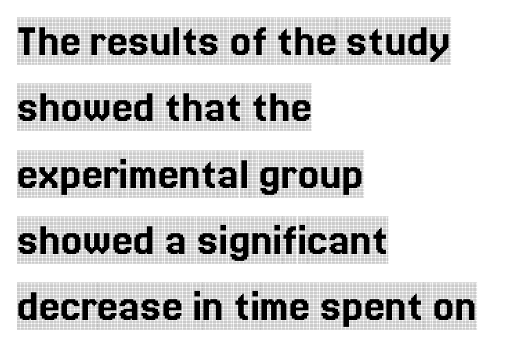
The image shows 47 px condensed serif type, upright; set left-aligned, normal line spacing (1.41x), normal letter spacing, not underlined; a large x-height.
